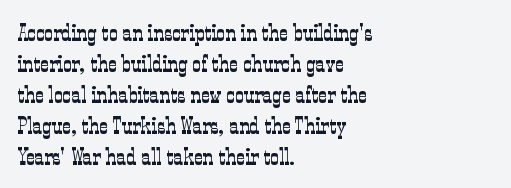
The image shows 24 px text type, upright; set left-aligned, normal line spacing (1.29x), normal letter spacing, not underlined.
